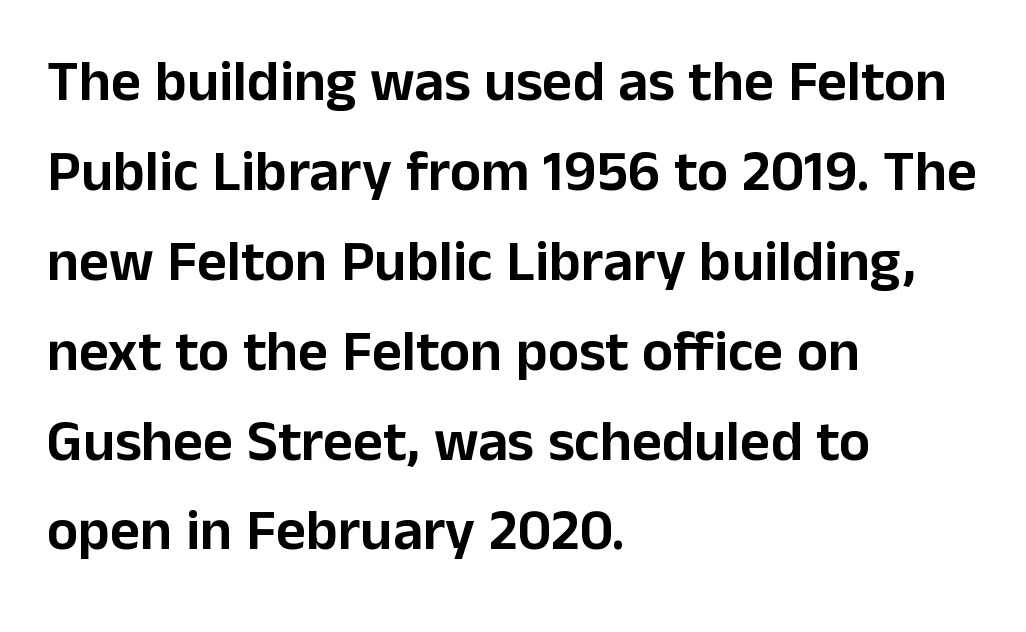
{"serif": "no", "italic": "no", "width": "normal", "stroke_contrast": "low", "x_height": "medium", "monospaced": "no", "underline": "no", "align": "left", "line_spacing": "normal", "line_spacing_ratio": 1.55, "letter_spacing": "normal", "letter_spacing_em": 0.0, "glyph_px": 58}
